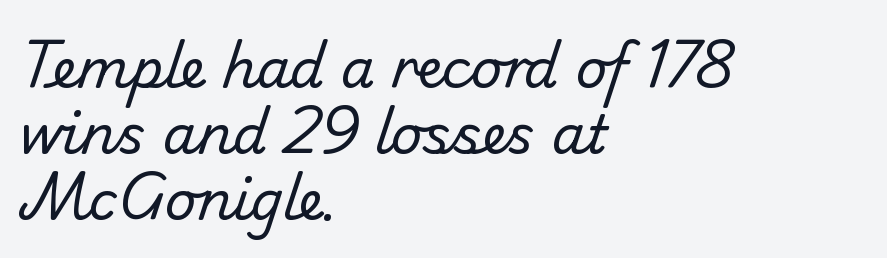
The image shows 54 px regular-weight sans-serif type; set left-aligned, line spacing 1.22x, normal letter spacing, not underlined; low stroke contrast and a small x-height.
